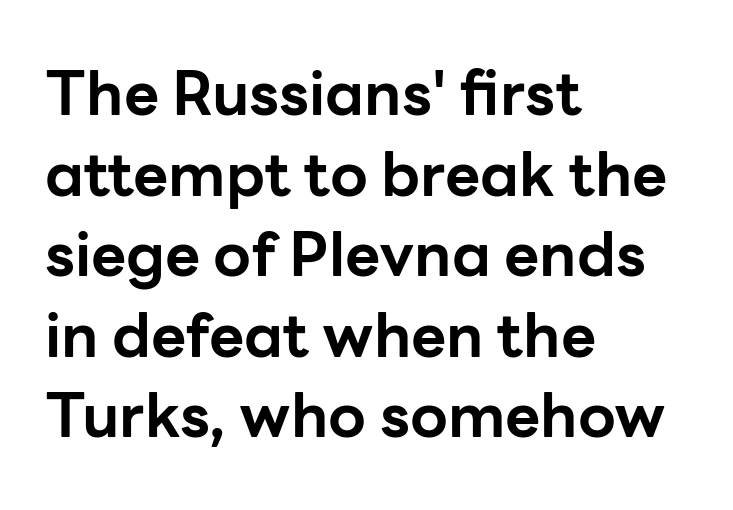
Quick note: underline off. On the weight axis this lands at bold, roughly 700. Students, note that the glyphs here touch the page at normal intervals. Casual observation: everything's shoved over to the left. Baseline-to-baseline distance is the conventional proportion of letter height. You can tell from the bare stems that sans-serif type was used.
